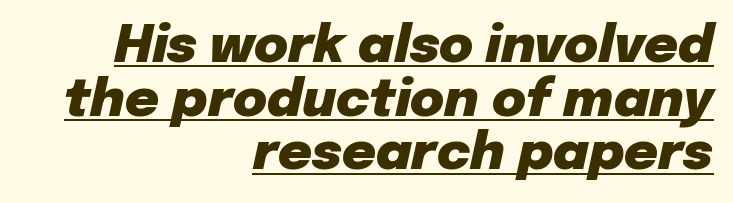
Honestly, the underline is the first thing you notice here. Notice how the stems are inclined rather than vertical — that's the hallmark of italics. Looks like regular typesetting: each glyph gets only the width it needs. The paragraph shown leans on its right margin. The characters look thick and weighty, a clear bold.
